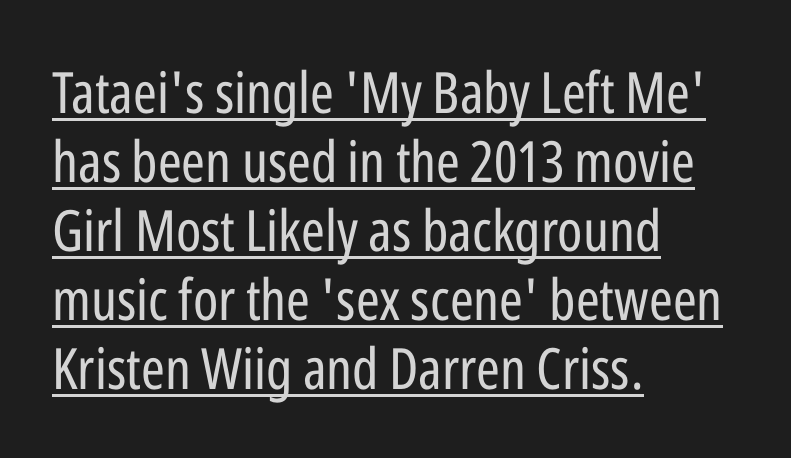
The image shows 57 px regular-weight, condensed sans-serif type, upright; set left-aligned, line spacing 1.21x, normal letter spacing, underlined; low stroke contrast and a medium x-height.
